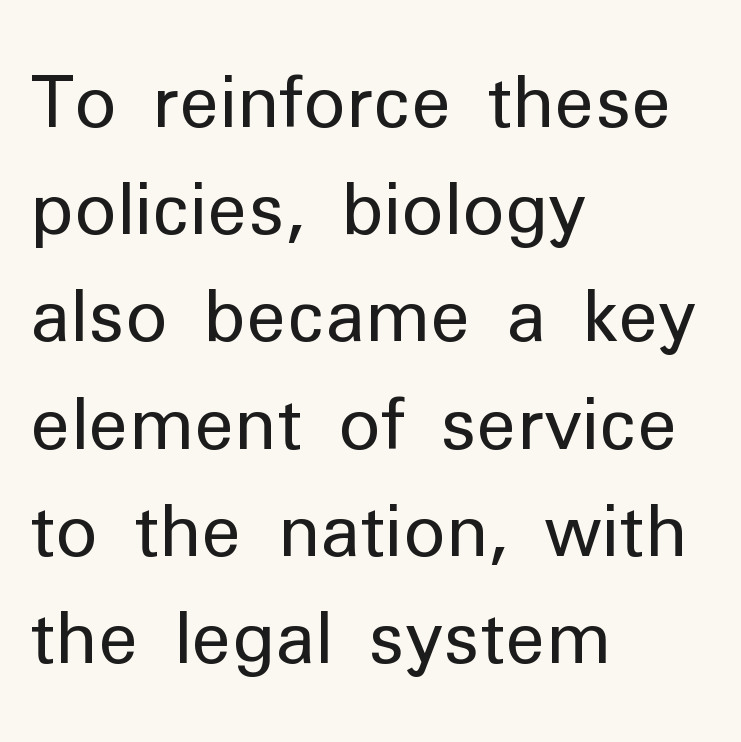
{"serif": "no", "italic": "no", "bold": "no", "weight": "regular", "width": "normal", "stroke_contrast": "low", "x_height": "medium", "monospaced": "no", "underline": "no", "align": "left", "line_spacing": "normal", "line_spacing_ratio": 1.51, "letter_spacing": "normal", "letter_spacing_em": 0.0, "glyph_px": 71}
